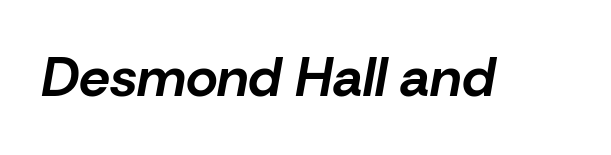
The baseline area is clear. Nothing unusual about the tracking: characters are spaced as the font intends. The face used here is proportionally spaced, like ordinary book or web type. These words are printed bold, with thick strokes throughout.
